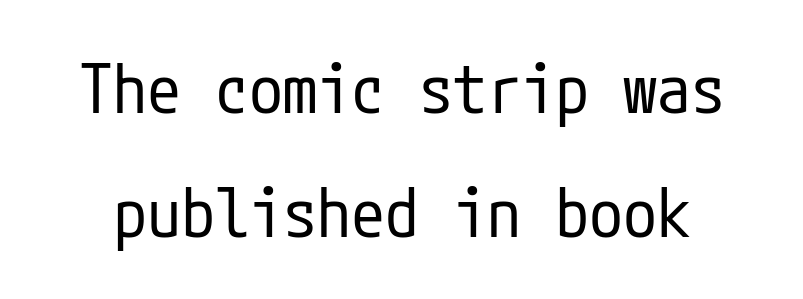
{"serif": "no", "italic": "no", "bold": "no", "weight": "regular", "width": "condensed", "stroke_contrast": "low", "x_height": "medium", "underline": "no", "line_spacing_ratio": 1.83, "letter_spacing": "normal", "letter_spacing_em": 0.0, "glyph_px": 68}
